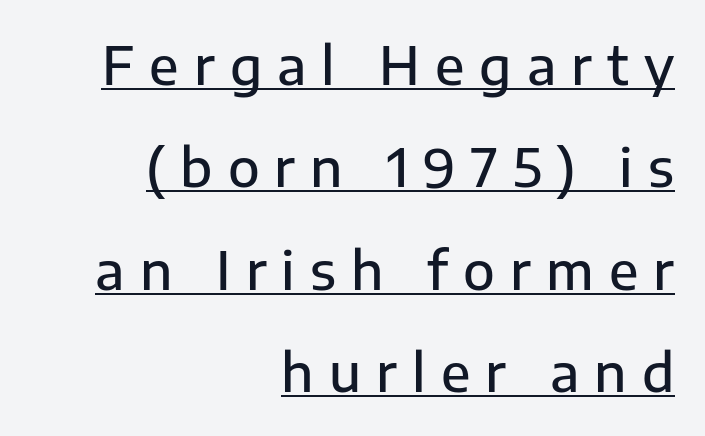
{"serif": "no", "italic": "no", "bold": "semi", "weight": "semibold", "width": "normal", "stroke_contrast": "low", "x_height": "medium", "monospaced": "no", "underline": "yes", "align": "right", "line_spacing": "loose", "line_spacing_ratio": 1.97, "letter_spacing": "wide", "letter_spacing_em": 0.29, "glyph_px": 52}
